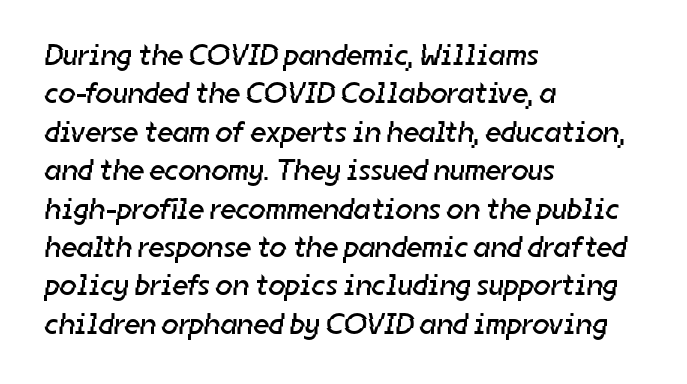
{"serif": "no", "bold": "no", "weight": "regular", "width": "normal", "stroke_contrast": "low", "x_height": "medium", "monospaced": "no", "underline": "no", "align": "left", "line_spacing": "normal", "line_spacing_ratio": 1.28, "letter_spacing": "normal", "letter_spacing_em": 0.0, "glyph_px": 30}
